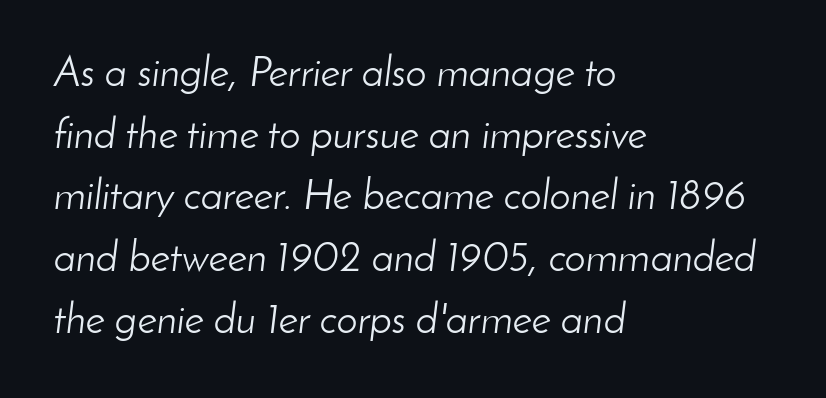
{"italic": "yes", "lean": "right", "slant_degrees": 8, "bold": "no", "weight": "light", "width": "normal", "stroke_contrast": "low", "x_height": "small", "monospaced": "no", "underline": "no", "align": "left", "line_spacing": "normal", "line_spacing_ratio": 1.47, "letter_spacing": "normal", "letter_spacing_em": 0.0, "glyph_px": 42}
